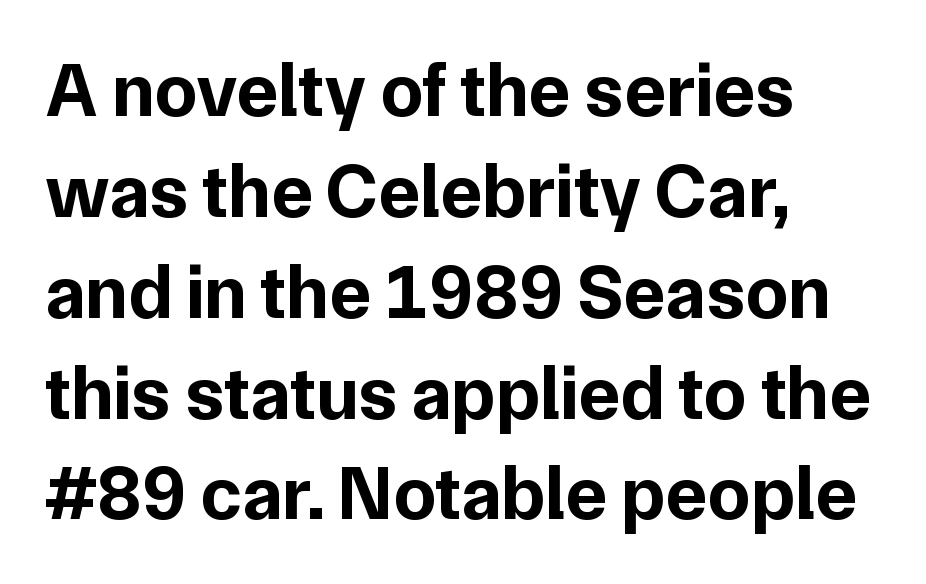
Nothing unusual about the tracking: characters are spaced as the font intends. No italicization has been applied; the sample stays upright. Has an underline been added? It has not. The rendering uses a bold face; every stroke is thick and dark.
